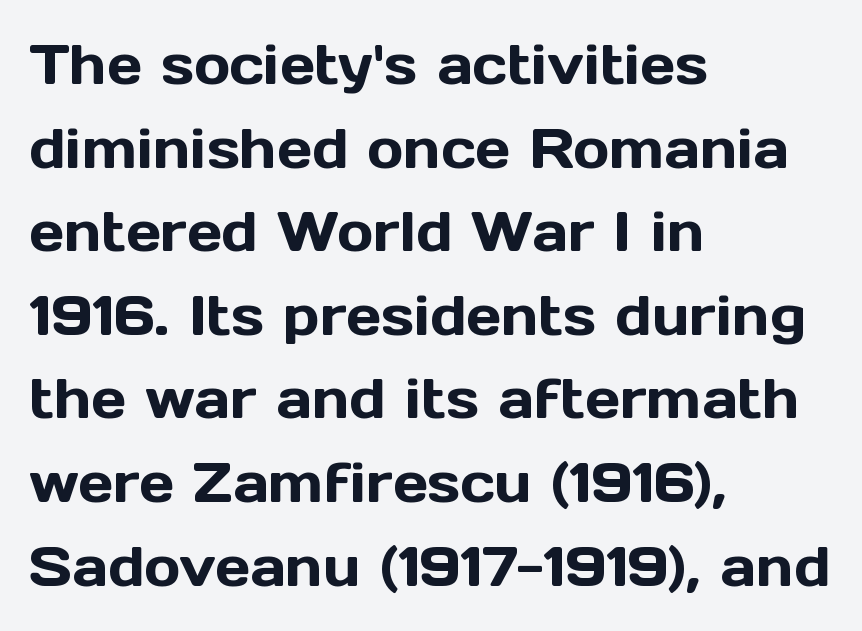
{"serif": "no", "italic": "no", "width": "normal", "x_height": "medium", "monospaced": "no", "underline": "no", "align": "left", "line_spacing": "normal", "line_spacing_ratio": 1.52, "letter_spacing": "normal", "letter_spacing_em": 0.0, "glyph_px": 55}
